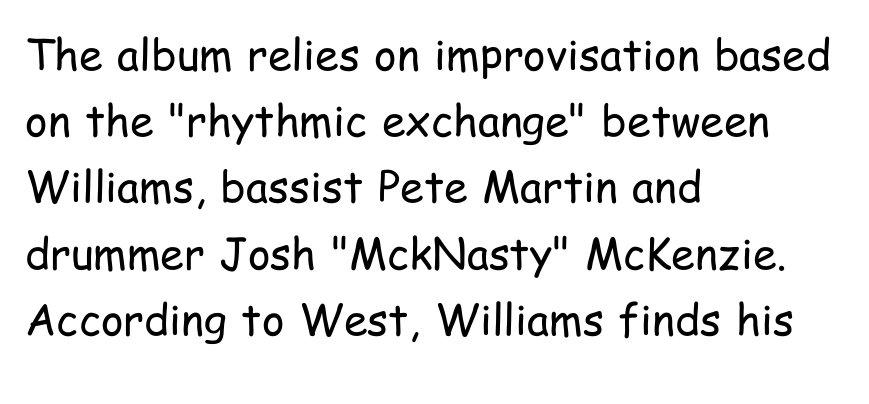
The image shows 43 px regular-weight, condensed sans-serif type, upright; set left-aligned, normal line spacing (1.54x), normal letter spacing, not underlined; low stroke contrast and a medium x-height.
